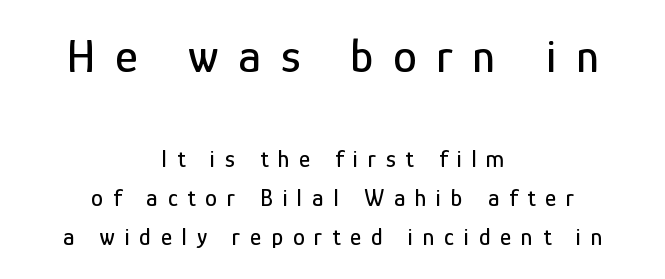
{"serif": "no", "italic": "no", "width": "condensed", "stroke_contrast": "low", "x_height": "medium", "monospaced": "no", "underline": "no", "align": "center", "line_spacing": "normal", "line_spacing_ratio": 1.63, "letter_spacing": "wide", "letter_spacing_em": 0.41, "larger_block": "first", "size_ratio": 2.0, "glyph_px": 48}
